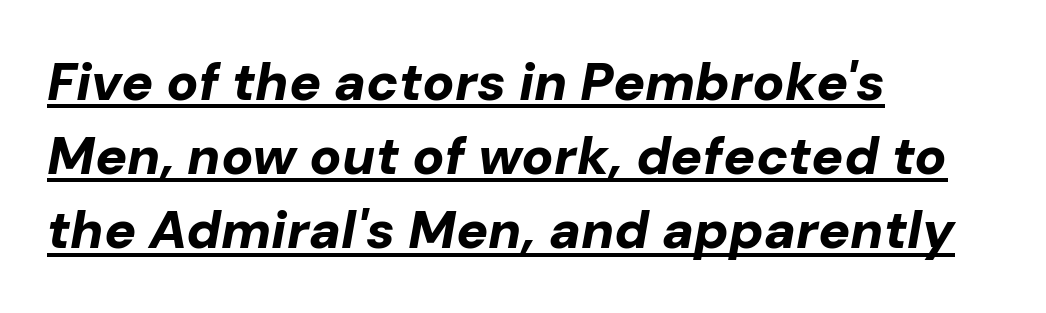
{"italic": "yes", "lean": "right", "slant_degrees": 10, "bold": "yes", "weight": "bold", "width": "normal", "stroke_contrast": "low", "x_height": "medium", "monospaced": "no", "underline": "yes", "align": "left", "line_spacing": "normal", "line_spacing_ratio": 1.4, "letter_spacing": "normal", "letter_spacing_em": 0.0, "glyph_px": 53}
